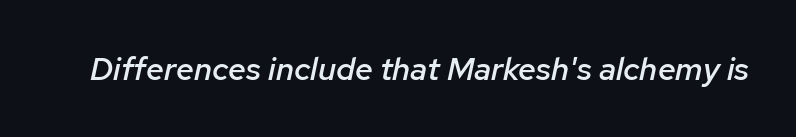
{"italic": "yes", "lean": "right", "slant_degrees": 12, "bold": "semi", "weight": "semibold", "width": "normal", "stroke_contrast": "low", "x_height": "medium", "monospaced": "no", "underline": "no", "letter_spacing": "normal", "letter_spacing_em": 0.0, "glyph_px": 32}
